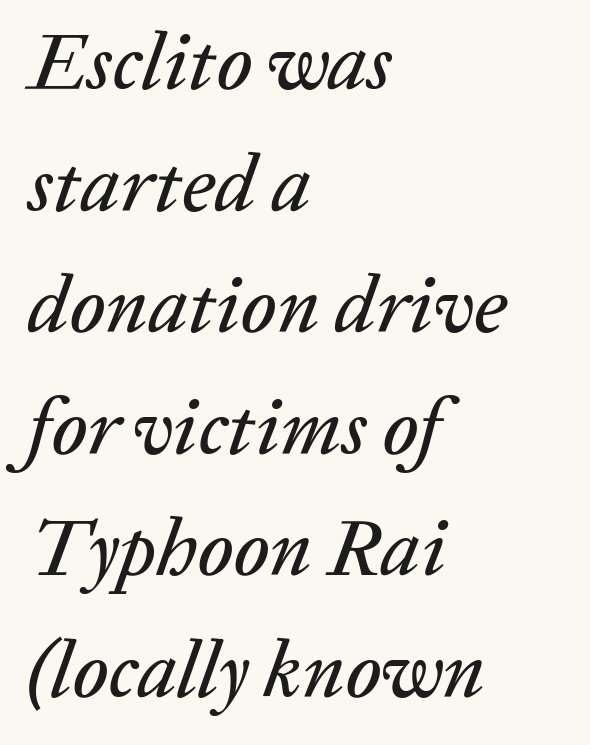
The image shows 80 px text type, italic (leaning right); set left-aligned, normal line spacing (1.52x), normal letter spacing, not underlined; low stroke contrast and a medium x-height.
